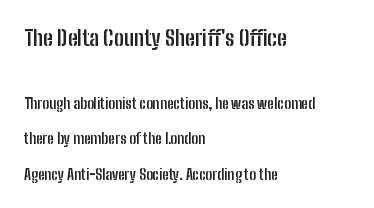
Observe the ordinary spacing: letters are neighbours, not strangers. Lines of text with bare space underneath. Every letter is thick-stroked: bold, no question. A roman cut, with each character standing at attention. Is the block centered? No — it sits flush against the left margin.
